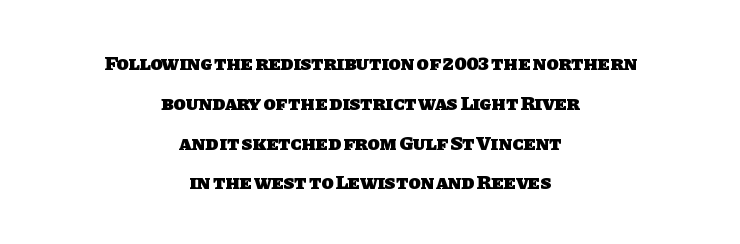
Q: Is the text bold? A: Yes.
Q: Is the text underlined? A: No.
Q: How is the paragraph aligned? A: Centered.
Q: Is the spacing between letters normal or unusually wide? A: Normal.
Q: Is the spacing between lines tight, normal or loose? A: Loose.
